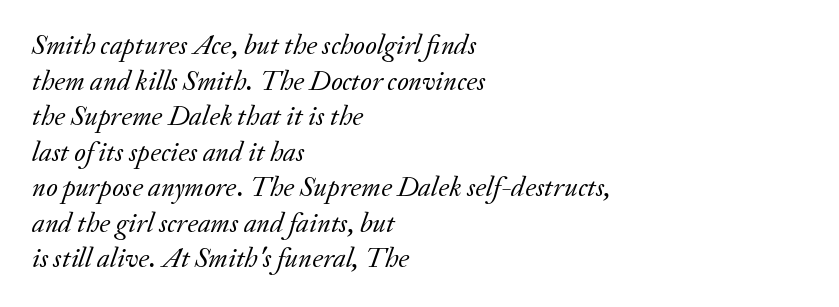
The image shows 28 px regular-weight serif type, italic (leaning right); set left-aligned, normal line spacing (1.27x), normal letter spacing, not underlined; low stroke contrast and a small x-height.
